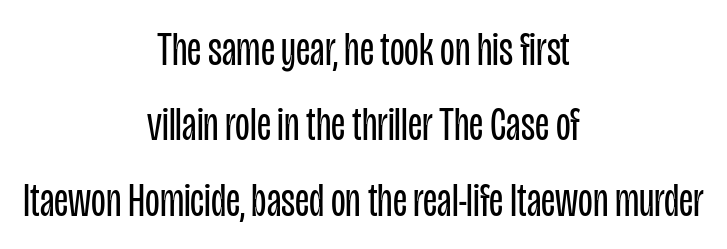
{"serif": "no", "italic": "no", "bold": "no", "weight": "regular", "width": "condensed", "stroke_contrast": "low", "x_height": "large", "monospaced": "no", "underline": "no", "align": "center", "line_spacing": "normal", "line_spacing_ratio": 1.57, "letter_spacing": "normal", "letter_spacing_em": 0.0, "glyph_px": 48}
